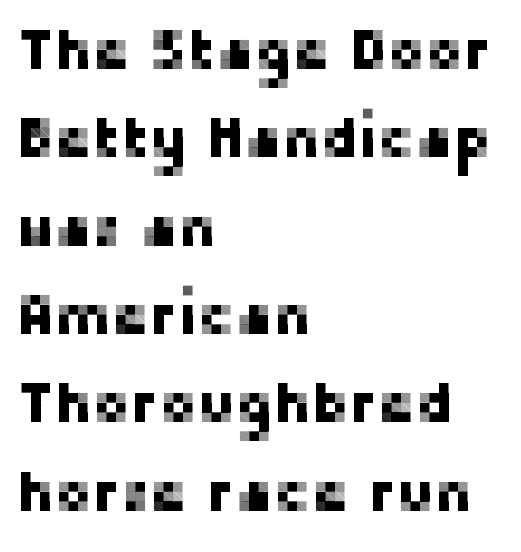
The image shows 57 px sans-serif type, upright; set left-aligned, normal line spacing (1.55x), normal letter spacing, not underlined; low stroke contrast and a medium x-height.
